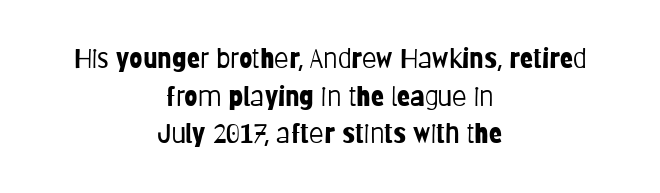
{"italic": "no", "bold": "no", "underline": "no", "align": "center", "line_spacing": "normal", "line_spacing_ratio": 1.39, "letter_spacing": "normal", "letter_spacing_em": 0.0, "glyph_px": 27}
